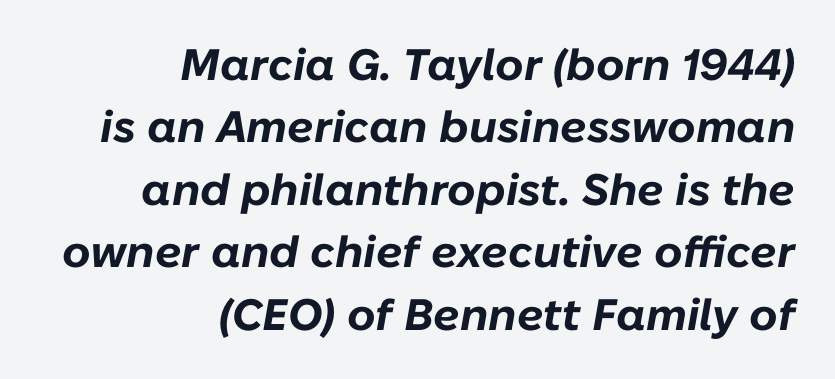
The image shows 44 px bold type, italic (leaning right); set right-aligned, normal line spacing (1.42x), normal letter spacing, not underlined; low stroke contrast and a medium x-height.
